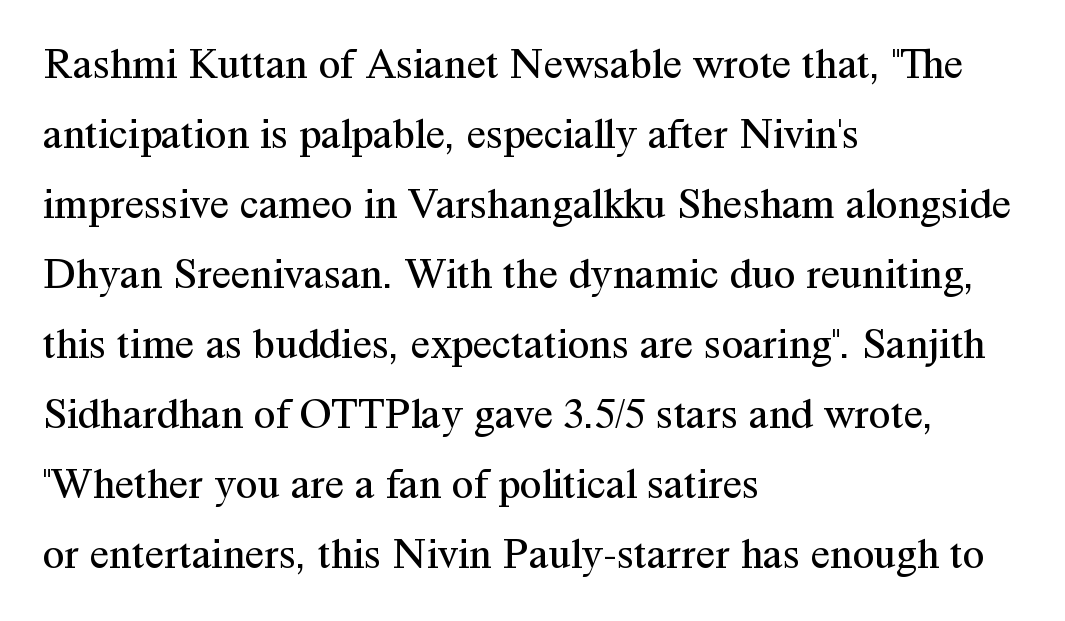
The image shows 44 px regular-weight serif type, upright; set left-aligned, normal line spacing (1.59x), normal letter spacing, not underlined; medium stroke contrast and a medium x-height.
